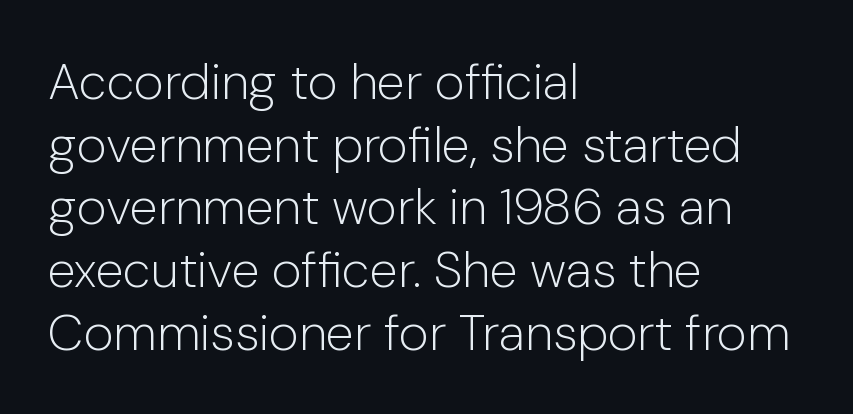
{"serif": "no", "italic": "no", "bold": "no", "weight": "light", "width": "normal", "stroke_contrast": "low", "x_height": "medium", "monospaced": "no", "underline": "no", "align": "left", "line_spacing_ratio": 1.23, "letter_spacing": "normal", "letter_spacing_em": 0.0, "glyph_px": 51}
